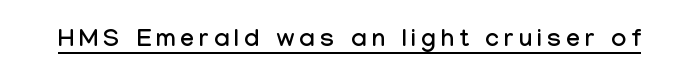
{"italic": "no", "underline": "yes", "letter_spacing": "wide", "letter_spacing_em": 0.2, "glyph_px": 25}
